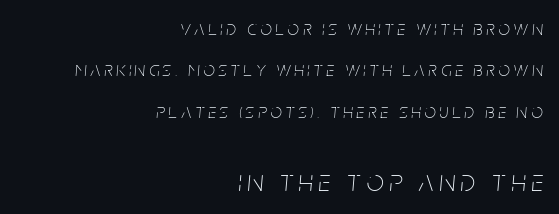
The string is rendered with underlining switched off. Designer's note — italics engaged. Every row of glyphs terminates at an identical x-position on the right. No chunkiness to these letters — they're not bold.
